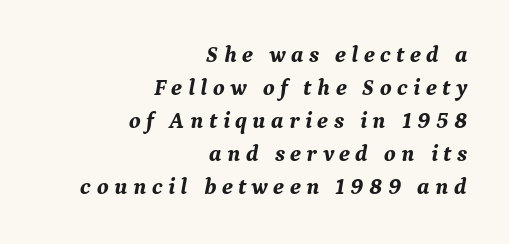
The image shows 23 px bold type, italic (leaning right); set right-aligned, normal line spacing (1.44x), unusually wide letter spacing (+0.24 em), not underlined.
